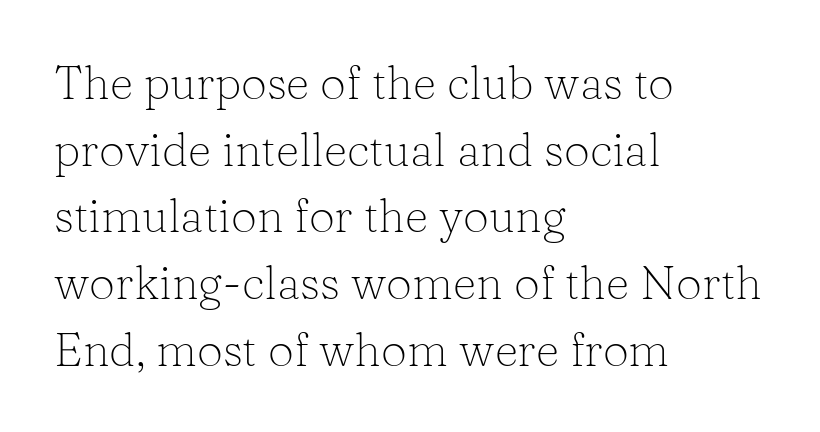
{"serif": "yes", "italic": "no", "bold": "no", "weight": "light", "width": "normal", "stroke_contrast": "low", "x_height": "medium", "monospaced": "no", "underline": "no", "align": "left", "line_spacing": "normal", "line_spacing_ratio": 1.45, "letter_spacing": "normal", "letter_spacing_em": 0.0, "glyph_px": 46}
